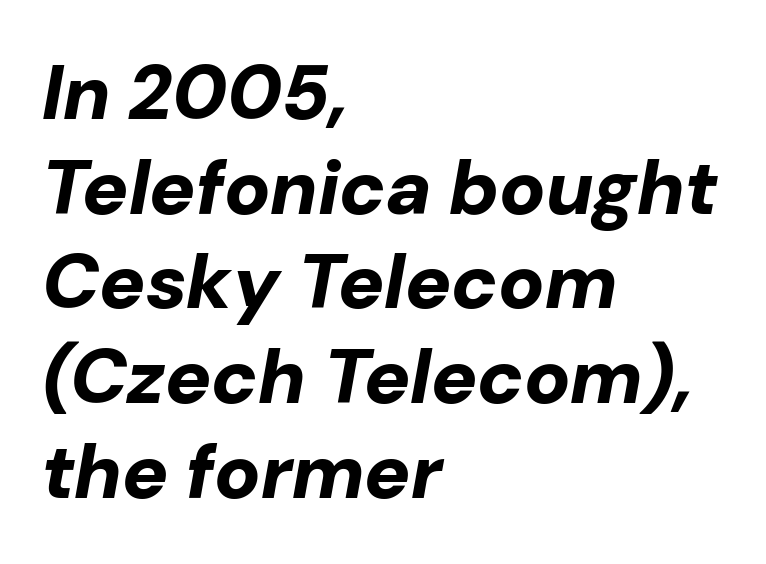
The image shows 77 px bold type, italic (leaning right); set left-aligned, line spacing 1.23x, normal letter spacing, not underlined; low stroke contrast and a medium x-height.
